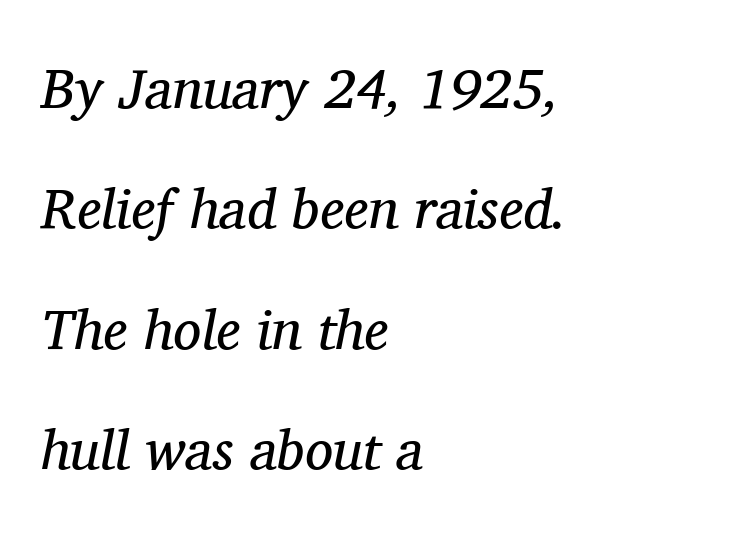
Q: Is the text bold? A: No.
Q: Is the text italic (slanted)? A: Yes, it leans right by about 11 degrees.
Q: Is the typeface a serif or a sans-serif typeface? A: Serif.
Q: Is the text underlined? A: No.
Q: How is the paragraph aligned? A: Left-aligned.
Q: Is the spacing between letters normal or unusually wide? A: Normal.
Q: Is the spacing between lines tight, normal or loose? A: Loose.
Q: Width (condensed, normal, or wide)? A: Normal.
Q: Stroke contrast? A: Medium.
Q: x-height? A: Medium.
Q: Monospaced? A: No.
